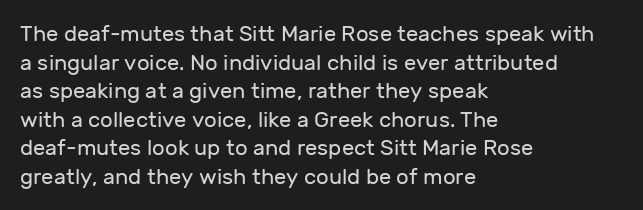
Check the space under the baseline: it is left empty. Characters follow at the spacing the type designer built in. These glyphs show unthickened strokes, regular width or finer. This is the regular roman posture of the typeface. A typesetter would call this leading conventional body-copy spacing. The compositor pushed each line to the left boundary.
